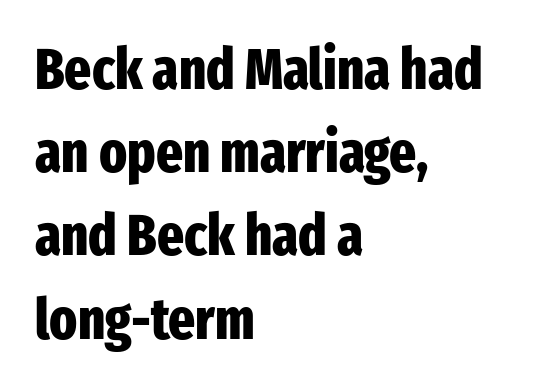
Q: Is the text bold? A: Yes.
Q: Is the text italic (slanted)? A: No, it is upright.
Q: Is the typeface a serif or a sans-serif typeface? A: Sans-serif.
Q: Is the text underlined? A: No.
Q: How is the paragraph aligned? A: Left-aligned.
Q: Is the spacing between letters normal or unusually wide? A: Normal.
Q: Is the spacing between lines tight, normal or loose? A: Normal.
Q: Width (condensed, normal, or wide)? A: Condensed.
Q: Stroke contrast? A: Low.
Q: x-height? A: Medium.
Q: Monospaced? A: No.
